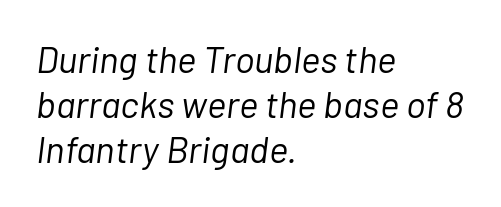
Character widths vary here, with narrow letters taking less room than wide ones. Stems and bowls with no extra thickness — not bold. The ragged edge is on the right, which tells us the setting is flush left. No extra tracking has been applied to these lines. The passage shown is not underscored anywhere. The axis of the letterforms is tilted away from vertical.
